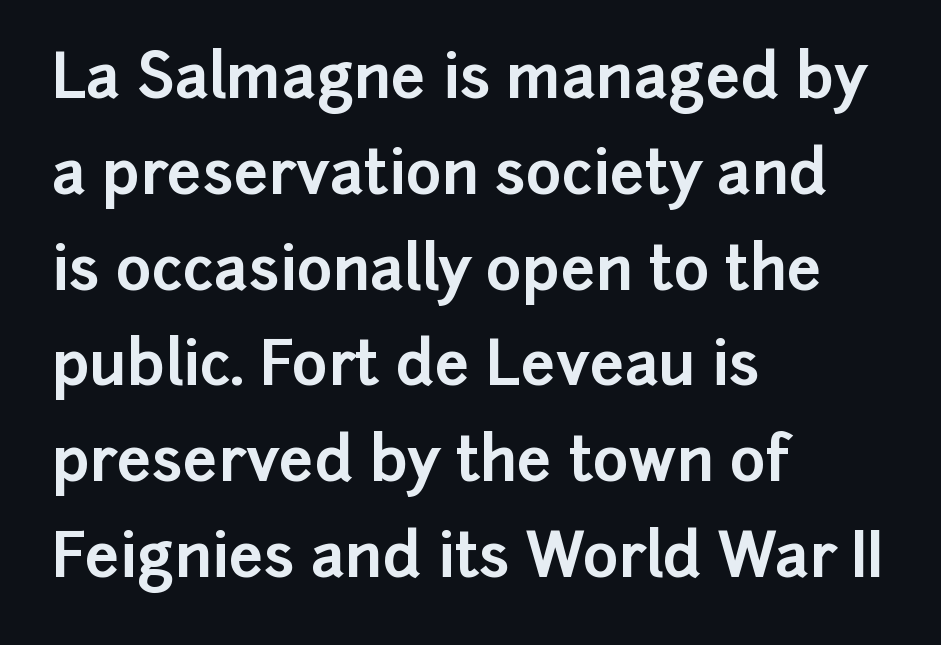
The image shows 61 px bold sans-serif type, upright; set left-aligned, normal line spacing (1.57x), normal letter spacing, not underlined; low stroke contrast and a medium x-height.
